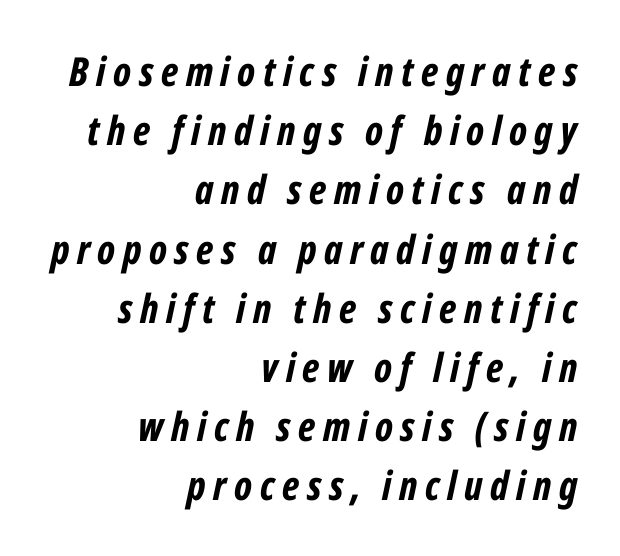
The image shows 40 px bold, condensed type, italic (leaning right); set right-aligned, normal line spacing (1.48x), not underlined; low stroke contrast and a medium x-height.
